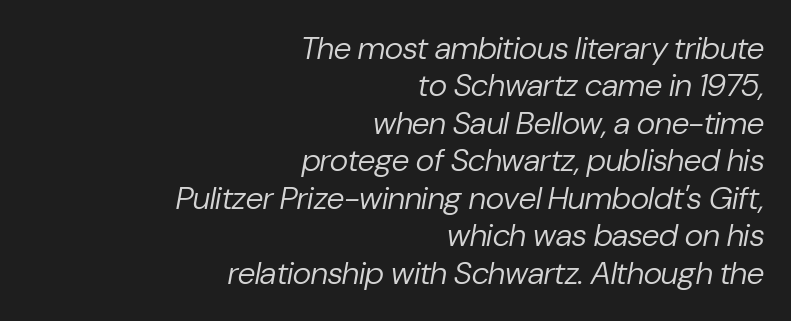
The baseline area is clear. Counters stay open thanks to moderate or lighter strokes. Note the varied advance widths — an 'i' is clearly narrower than an 'm'. There's an unmistakable incline to the writing here.
